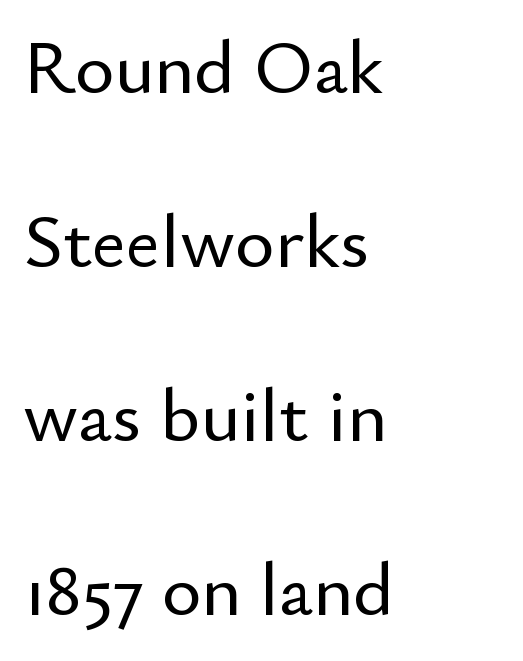
{"serif": "no", "italic": "no", "width": "normal", "stroke_contrast": "low", "x_height": "small", "monospaced": "no", "underline": "no", "align": "left", "line_spacing": "loose", "line_spacing_ratio": 2.29, "letter_spacing": "normal", "letter_spacing_em": 0.0, "glyph_px": 76}
